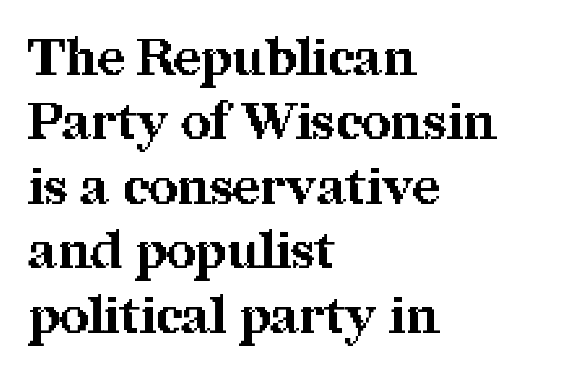
{"serif": "yes", "italic": "no", "bold": "yes", "weight": "bold", "width": "normal", "stroke_contrast": "medium", "x_height": "medium", "monospaced": "no", "underline": "no", "align": "left", "line_spacing_ratio": 1.24, "letter_spacing": "normal", "letter_spacing_em": 0.0, "glyph_px": 52}
